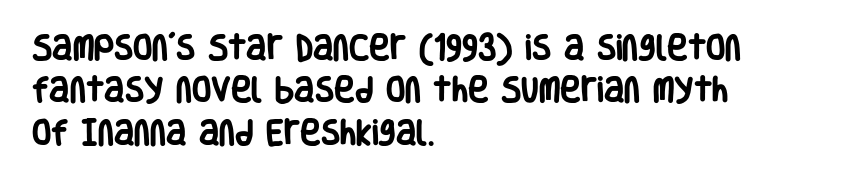
Nothing sits at the stroke ends, so this counts as sans-serif. This is roman type, the default non-slanted kind. On the weight axis this lands at bold, roughly 700. Just letters on the line, the space beneath them empty. Do the characters align in a grid? No, the font is proportional.
